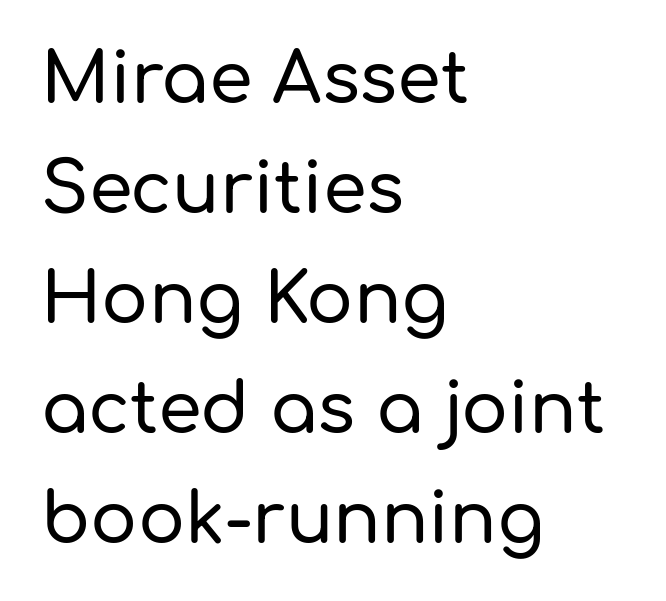
Q: Is the text italic (slanted)? A: No, it is upright.
Q: Is the typeface a serif or a sans-serif typeface? A: Sans-serif.
Q: Is the text underlined? A: No.
Q: How is the paragraph aligned? A: Left-aligned.
Q: Is the spacing between letters normal or unusually wide? A: Normal.
Q: Is the spacing between lines tight, normal or loose? A: Normal.
Q: Width (condensed, normal, or wide)? A: Normal.
Q: Stroke contrast? A: Low.
Q: x-height? A: Medium.
Q: Monospaced? A: No.
